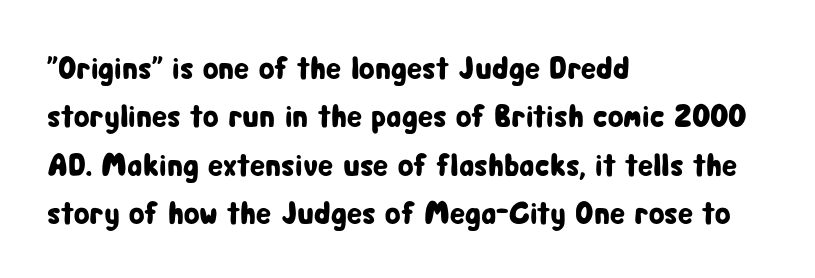
Q: Is the text italic (slanted)? A: No, it is upright.
Q: Is the typeface a serif or a sans-serif typeface? A: Sans-serif.
Q: Is the text underlined? A: No.
Q: How is the paragraph aligned? A: Left-aligned.
Q: Is the spacing between letters normal or unusually wide? A: Normal.
Q: Is the spacing between lines tight, normal or loose? A: Normal.
Q: Width (condensed, normal, or wide)? A: Condensed.
Q: Stroke contrast? A: Low.
Q: x-height? A: Medium.
Q: Monospaced? A: No.
